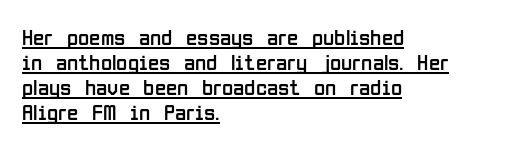
The image shows 23 px text type, upright; set left-aligned, tight line spacing (1.09x), normal letter spacing, underlined.
